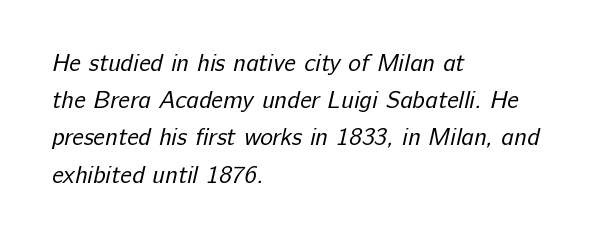
{"bold": "no", "underline": "no", "align": "left", "line_spacing": "normal", "line_spacing_ratio": 1.55, "letter_spacing": "normal", "letter_spacing_em": 0.0, "glyph_px": 24}
